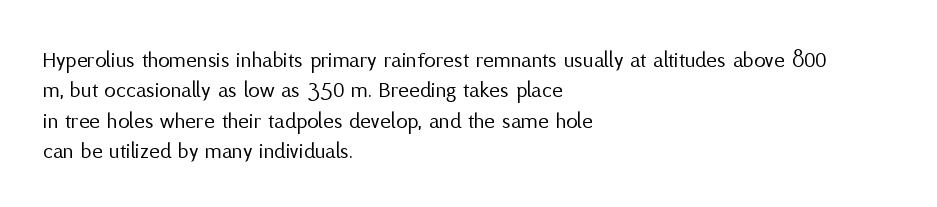
The space directly below the letters is spotless. Caption: standard tracking, unaltered. Vertically, the passage feels balanced, rows spaced as you'd expect. Does the lettering tilt? It doesn't — this is upright.
